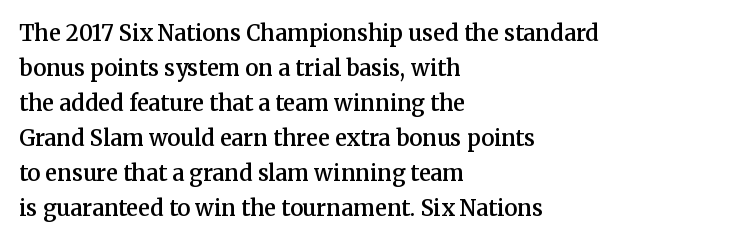
{"italic": "no", "bold": "semi", "underline": "no", "align": "left", "line_spacing": "normal", "line_spacing_ratio": 1.59, "letter_spacing": "normal", "letter_spacing_em": 0.0, "glyph_px": 22}
